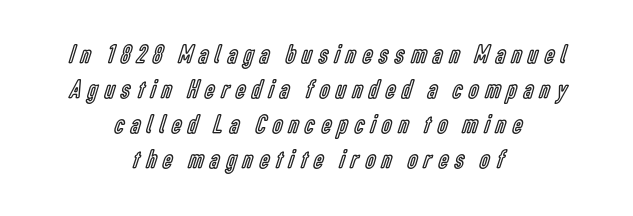
Q: Is the text italic (slanted)? A: Yes.
Q: Is the text underlined? A: No.
Q: How is the paragraph aligned? A: Centered.
Q: Is the spacing between letters normal or unusually wide? A: Unusually wide.
Q: Is the spacing between lines tight, normal or loose? A: Normal.
